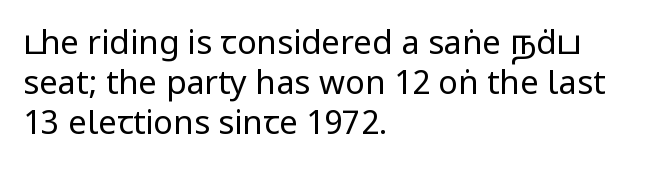
Q: Is the text bold? A: No.
Q: Is the text italic (slanted)? A: No, it is upright.
Q: Is the typeface a serif or a sans-serif typeface? A: Sans-serif.
Q: Is the text underlined? A: No.
Q: How is the paragraph aligned? A: Left-aligned.
Q: Is the spacing between letters normal or unusually wide? A: Normal.
Q: Width (condensed, normal, or wide)? A: Condensed.
Q: Stroke contrast? A: Low.
Q: x-height? A: Large.
Q: Monospaced? A: No.
